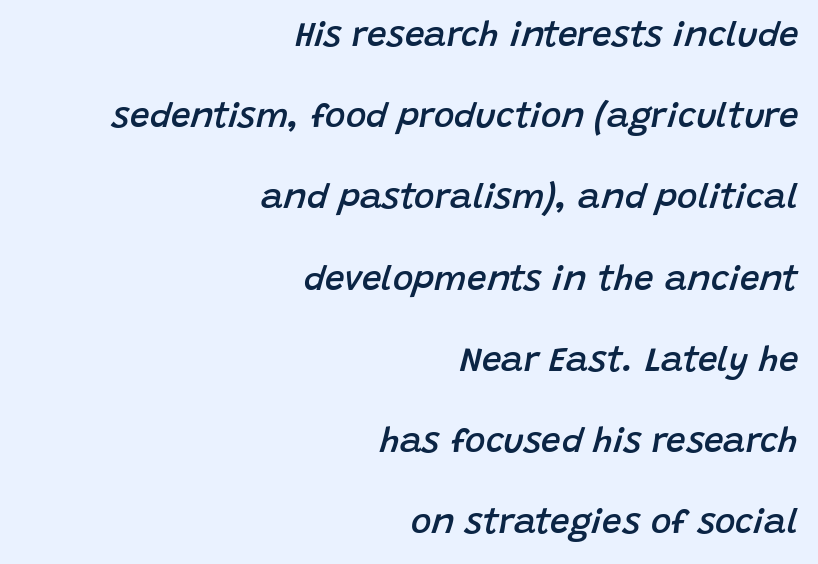
The image shows 35 px semibold type, italic (leaning right); set right-aligned, loose line spacing (2.32x), normal letter spacing, not underlined; low stroke contrast and a large x-height.
